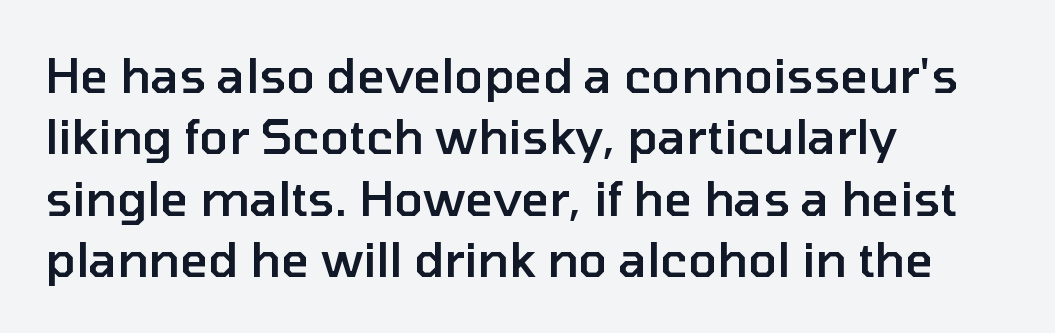
In terms of letterspacing, this is plain default setting. Look at the bottom of the vertical strokes: they stop flat, with no serifs. A somewhat darkened texture: the type is semibold rather than bold. Line beginnings align vertically; line endings do not. These lines sit exactly where default settings would place them. Style check: upright.
